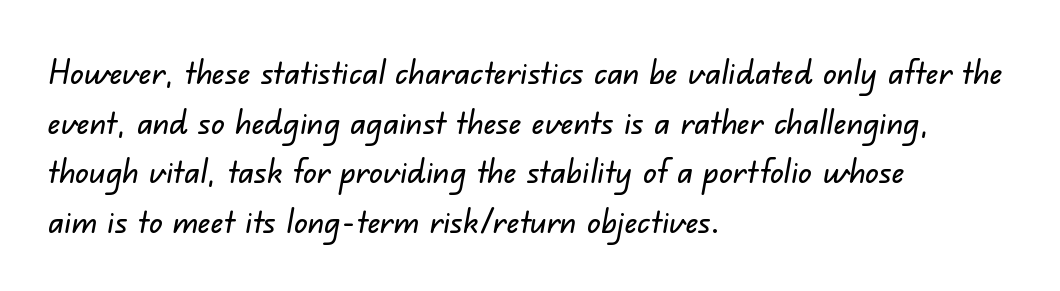
{"serif": "no", "width": "normal", "stroke_contrast": "low", "x_height": "small", "monospaced": "no", "underline": "no", "align": "left", "line_spacing": "normal", "line_spacing_ratio": 1.46, "letter_spacing": "normal", "letter_spacing_em": 0.0, "glyph_px": 34}
